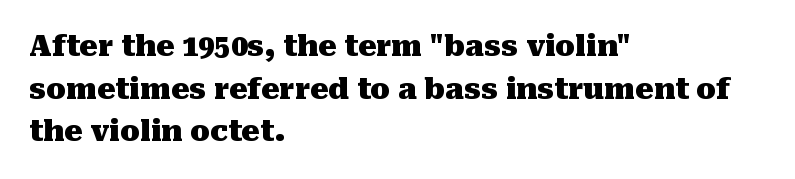
The lines sit at an ordinary, default distance from one another. Observe the ordinary spacing: letters are neighbours, not strangers. Weight: bold. In terms of letterform style, serifs are clearly present. Leftover space on each line is placed entirely after the last word. A typesetter would mark this as roman, not italic.
